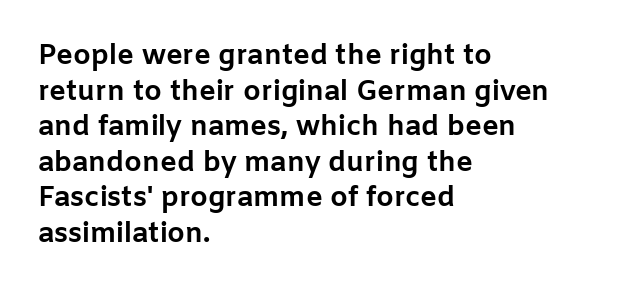
These lines sit exactly where default settings would place them. Designer's note — italics off, roman on. These lines are composed in type without serifs. Typographic density is high because the face is bold. Honestly, there is no underline to notice here at all.
